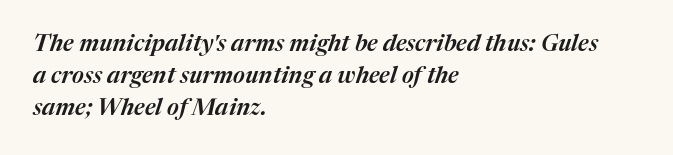
{"italic": "yes", "lean": "right", "slant_degrees": 17, "underline": "no", "align": "left", "line_spacing": "normal", "line_spacing_ratio": 1.4, "letter_spacing": "normal", "letter_spacing_em": 0.0, "glyph_px": 23}
